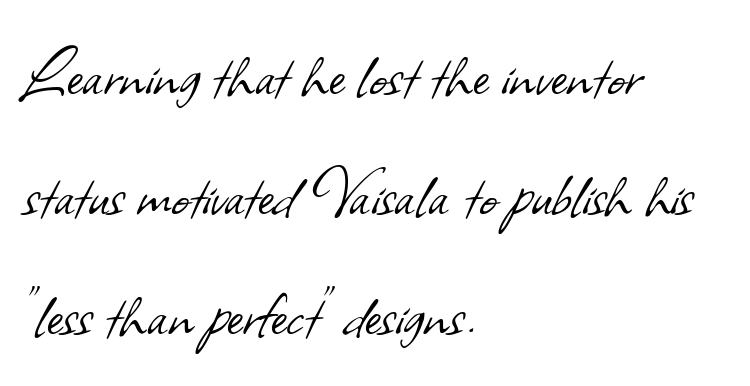
{"serif": "no", "bold": "no", "weight": "light", "width": "normal", "stroke_contrast": "low", "x_height": "small", "monospaced": "no", "underline": "no", "align": "left", "line_spacing": "normal", "line_spacing_ratio": 1.58, "letter_spacing": "normal", "letter_spacing_em": 0.0, "glyph_px": 76}
